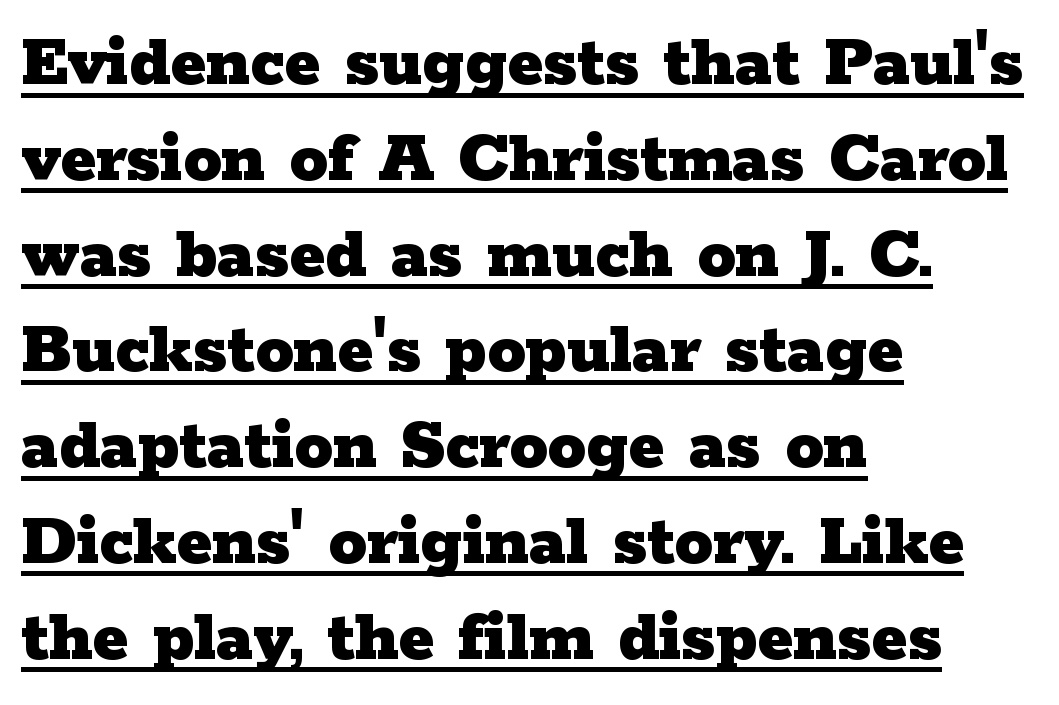
The typeface chosen for these lines features serifs. Does the copy run flush right? No — it runs flush left. Notice how descenders clear the ascenders below comfortably — that's standard leading. This is heavy type, rendered in bold.
